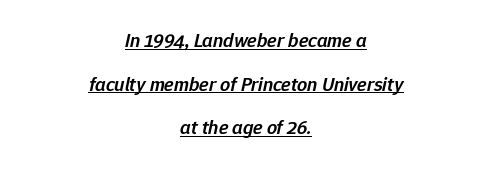
No extra tracking has been applied to these lines. The vertical gap from one line to the next is large. What decoration does the sample have? An underline. Casual observation: everything's sitting right in the middle.
